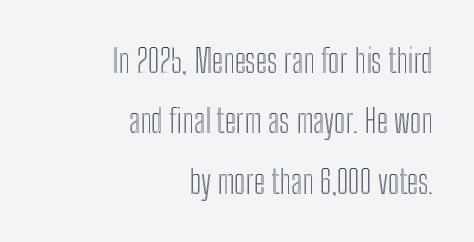
Q: Is the text italic (slanted)? A: No, it is upright.
Q: Is the text underlined? A: No.
Q: How is the paragraph aligned? A: Right-aligned.
Q: Is the spacing between letters normal or unusually wide? A: Normal.
Q: Width (condensed, normal, or wide)? A: Condensed.
Q: x-height? A: Medium.
Q: Monospaced? A: No.
